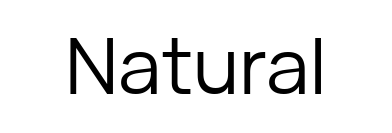
The image shows 78 px regular-weight sans-serif type, upright; set centered, normal letter spacing, not underlined; low stroke contrast and a medium x-height.
